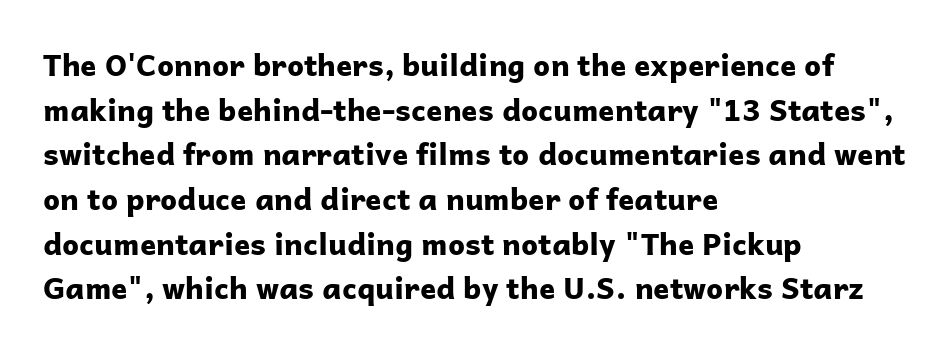
The passage shown is not underscored anywhere. In terms of weight, the rendering is a true, heavy bold. This rendering leaves character spacing at its baseline value. Character widths vary here, with narrow letters taking less room than wide ones.
